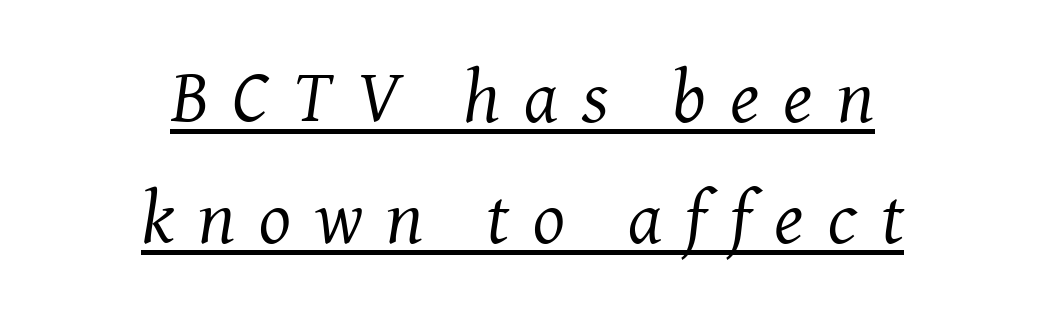
Q: Is the text bold? A: No.
Q: Is the text italic (slanted)? A: Yes, it leans right by about 8 degrees.
Q: Is the typeface a serif or a sans-serif typeface? A: Serif.
Q: Is the text underlined? A: Yes.
Q: How is the paragraph aligned? A: Centered.
Q: Is the spacing between letters normal or unusually wide? A: Unusually wide.
Q: Is the spacing between lines tight, normal or loose? A: Normal.
Q: Width (condensed, normal, or wide)? A: Normal.
Q: Stroke contrast? A: Medium.
Q: x-height? A: Medium.
Q: Monospaced? A: No.
